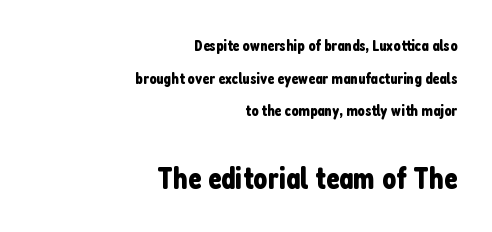
The type is set solid horizontally, with unmodified tracking. The face used here appears at its bigger size in the lower chunk. Anything drawn beneath the words? Only blank space. The designer went with a sans here, leaving each stem footless. Vertical strokes here are truly vertical.
